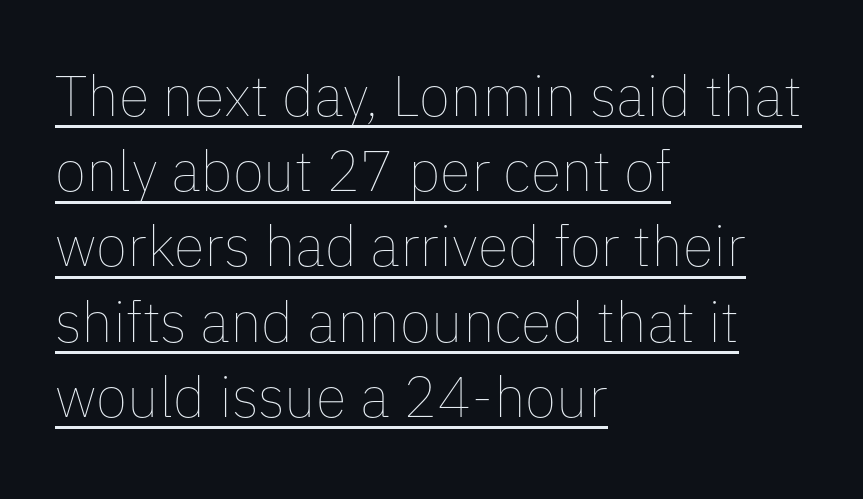
The image shows 57 px thin type, upright; set left-aligned, normal line spacing (1.32x), normal letter spacing, underlined; low stroke contrast and a medium x-height.
